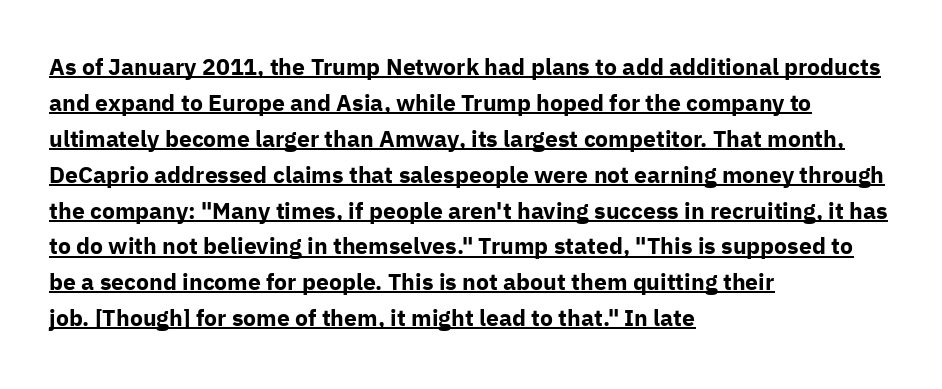
The image shows 23 px bold type, upright; set left-aligned, normal line spacing (1.56x), normal letter spacing, underlined.
